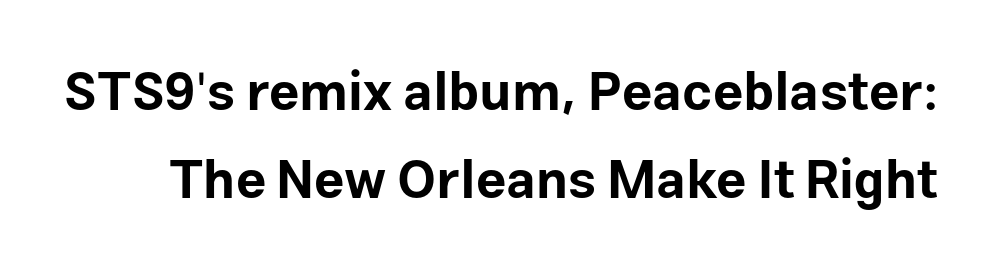
The letters stand straight up with perfectly vertical stems. Character widths vary here, with narrow letters taking less room than wide ones. Nobody drew a line under any word here. The designer went with a sans here, leaving each stem footless. Characters follow at the spacing the type designer built in.
